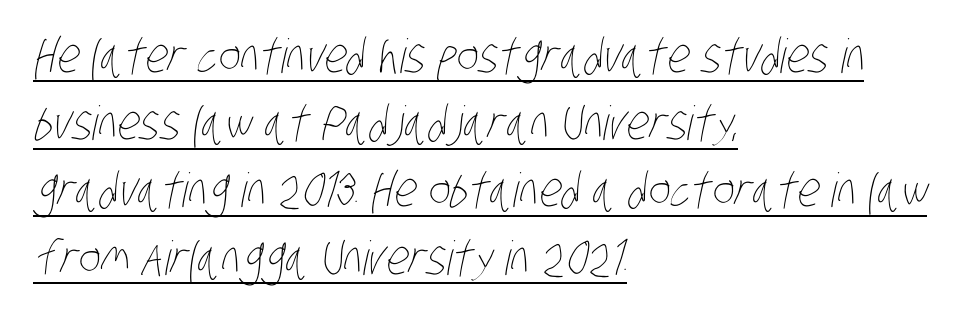
The image shows 47 px thin, condensed type; set left-aligned, normal line spacing (1.43x), normal letter spacing, underlined; low stroke contrast and a large x-height.
